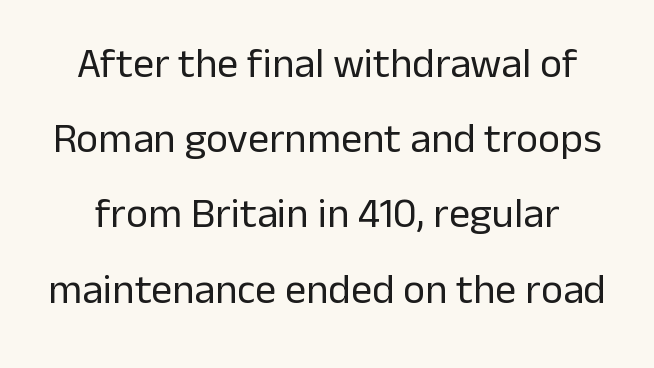
Plain, unruled lines of type. These lines are composed in type without serifs. You can tell it's not italic because the verticals are truly vertical. These glyphs show unthickened strokes, regular width or finer.
